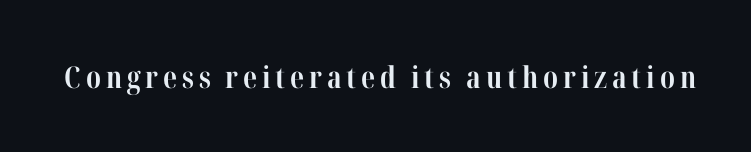
The glyphs in this specimen are seriffed. The words here are not underlined. Do the characters align in a grid? No, the font is proportional. When letters stand straight like this, we call the style roman or upright. A dark, heavy texture on the line: the type is bold.
